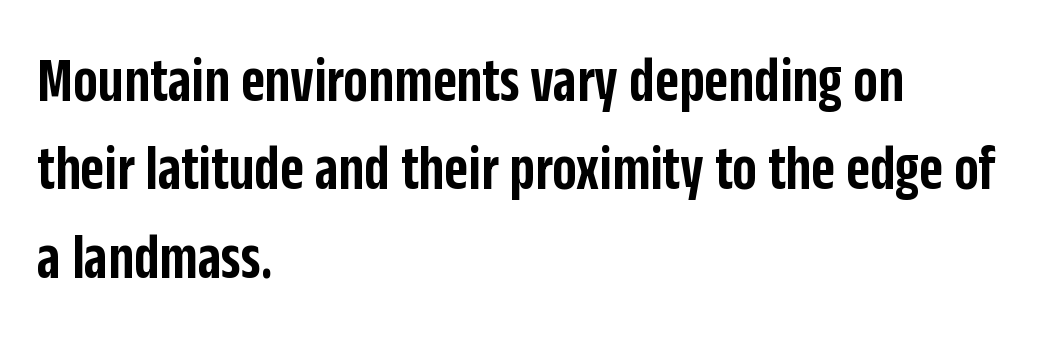
The image shows 65 px semibold, condensed sans-serif type, upright; set left-aligned, normal line spacing (1.36x), normal letter spacing, not underlined; low stroke contrast and a large x-height.
